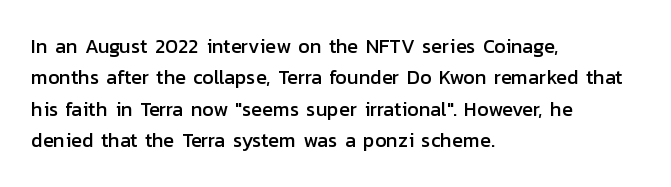
Q: Is the text italic (slanted)? A: No, it is upright.
Q: Is the text underlined? A: No.
Q: How is the paragraph aligned? A: Left-aligned.
Q: Is the spacing between letters normal or unusually wide? A: Normal.
Q: Is the spacing between lines tight, normal or loose? A: Normal.
